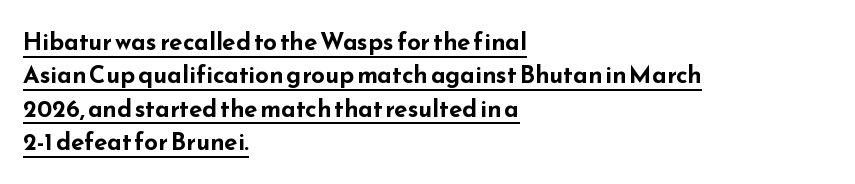
The image shows 24 px bold type, upright; set left-aligned, normal line spacing (1.39x), normal letter spacing, underlined.
